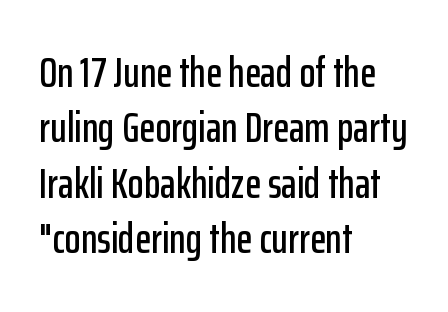
{"serif": "no", "italic": "no", "width": "condensed", "stroke_contrast": "low", "x_height": "medium", "monospaced": "no", "underline": "no", "align": "left", "line_spacing": "normal", "line_spacing_ratio": 1.32, "letter_spacing": "normal", "letter_spacing_em": 0.0, "glyph_px": 42}
